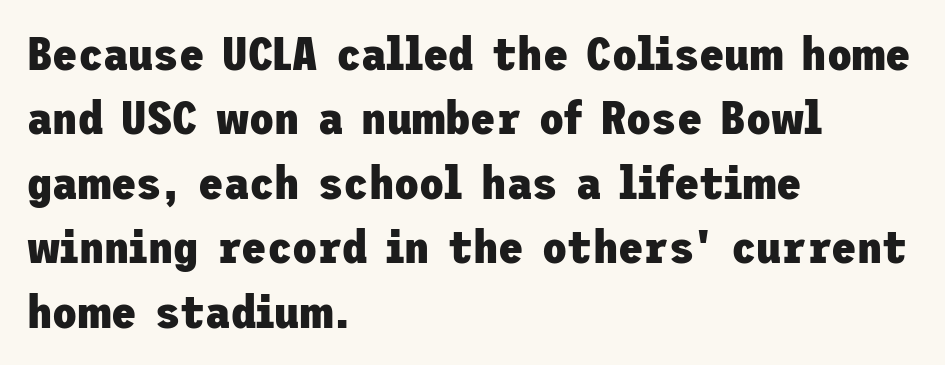
Serif or sans? Sans — the stroke terminals are bare. These lines were composed using upright roman letters. Reading down the block, your eye returns to a fixed left position each line. You could call the tracking neutral — neither tight nor loose. Rows of type keep a routine distance in the vertical direction. I'd describe the lettering as bold — thick and assertive.
